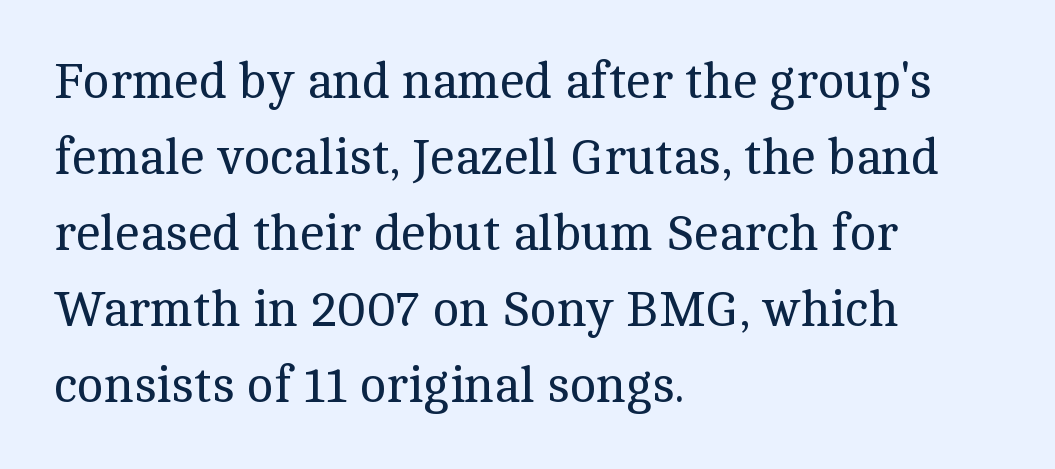
Q: Is the text bold? A: No.
Q: Is the text italic (slanted)? A: No, it is upright.
Q: Is the typeface a serif or a sans-serif typeface? A: Serif.
Q: Is the text underlined? A: No.
Q: How is the paragraph aligned? A: Left-aligned.
Q: Is the spacing between letters normal or unusually wide? A: Normal.
Q: Is the spacing between lines tight, normal or loose? A: Normal.
Q: Width (condensed, normal, or wide)? A: Normal.
Q: x-height? A: Medium.
Q: Monospaced? A: No.
